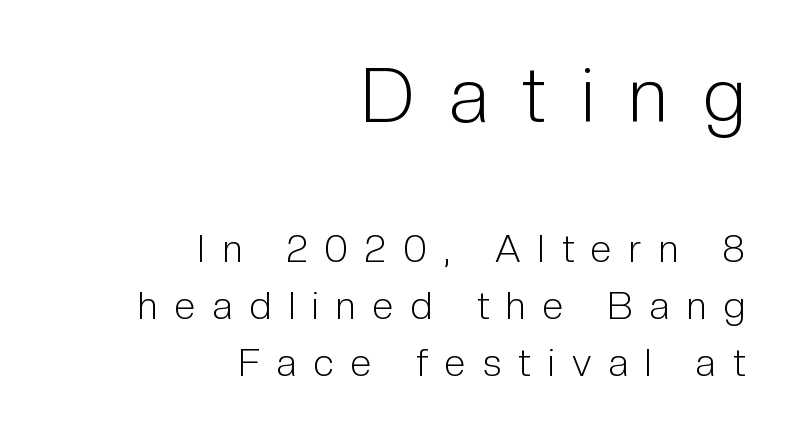
Evenly set lines give the paragraph a standard silhouette. Note: larger setting up top, smaller setting below. The type sits square on the baseline with zero lean. The typesetting does not lean heavy: it is not bold. In terms of letterform style, serifs are entirely absent.
